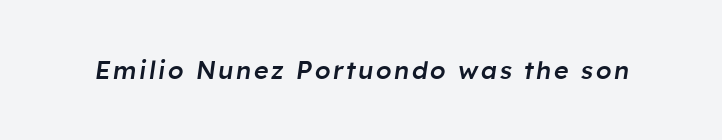
{"italic": "yes", "lean": "right", "slant_degrees": 8, "bold": "semi", "underline": "no", "glyph_px": 25}
